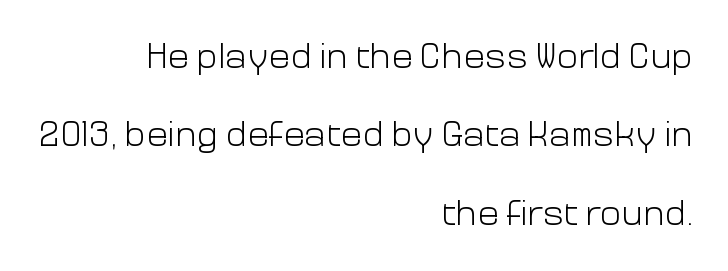
There is no visible air inserted between adjacent glyphs. Font category for this specimen: sans-serif. The typesetter chose a ragged-left arrangement here. Spacing verdict: proportional, widths tailored to each character.
